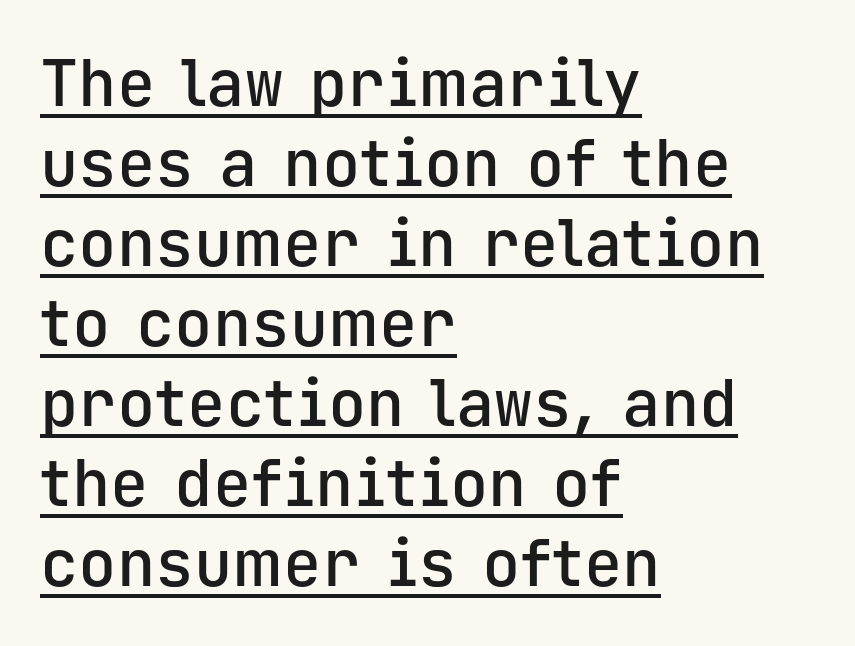
Casual observation: everything's shoved over to the left. Style check: upright. A somewhat darkened texture: the type is semibold rather than bold. Students, note that the glyphs here touch the page at normal intervals. The line-height multiplier appears to be the usual default.
